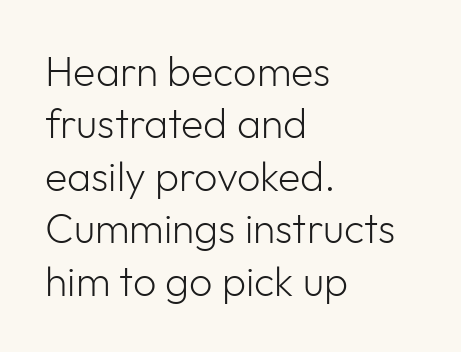
The image shows 41 px light sans-serif type, upright; set left-aligned, normal line spacing (1.28x), normal letter spacing, not underlined; low stroke contrast and a medium x-height.
